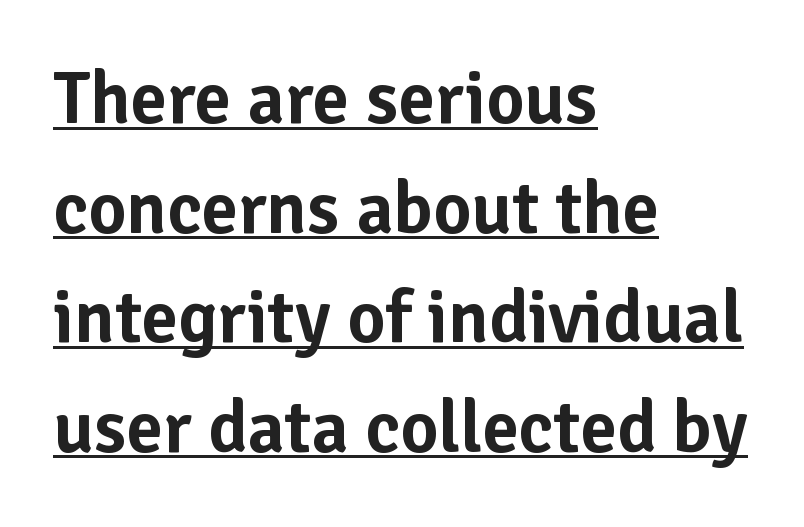
Q: Is the text italic (slanted)? A: No, it is upright.
Q: Is the typeface a serif or a sans-serif typeface? A: Sans-serif.
Q: Is the text underlined? A: Yes.
Q: How is the paragraph aligned? A: Left-aligned.
Q: Is the spacing between letters normal or unusually wide? A: Normal.
Q: Is the spacing between lines tight, normal or loose? A: Normal.
Q: Width (condensed, normal, or wide)? A: Normal.
Q: Stroke contrast? A: Low.
Q: x-height? A: Medium.
Q: Monospaced? A: No.
